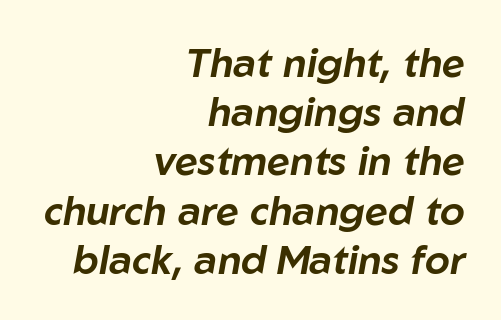
Q: Is the text italic (slanted)? A: Yes, it leans right by about 10 degrees.
Q: Is the text underlined? A: No.
Q: How is the paragraph aligned? A: Right-aligned.
Q: Is the spacing between letters normal or unusually wide? A: Normal.
Q: Width (condensed, normal, or wide)? A: Normal.
Q: Stroke contrast? A: Low.
Q: x-height? A: Medium.
Q: Monospaced? A: No.
